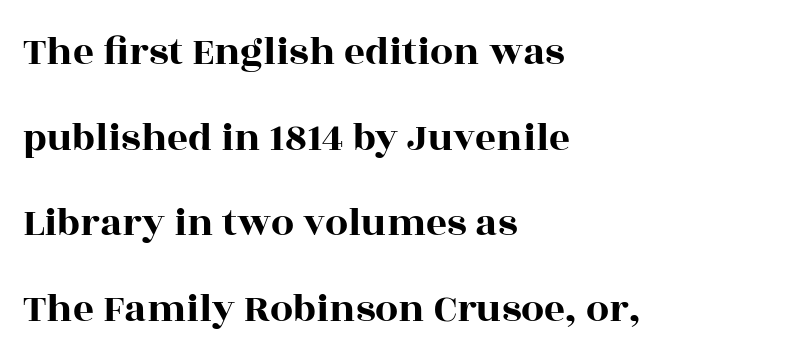
Q: Is the text italic (slanted)? A: No, it is upright.
Q: Is the typeface a serif or a sans-serif typeface? A: Serif.
Q: Is the text underlined? A: No.
Q: How is the paragraph aligned? A: Left-aligned.
Q: Is the spacing between letters normal or unusually wide? A: Normal.
Q: Is the spacing between lines tight, normal or loose? A: Loose.
Q: Width (condensed, normal, or wide)? A: Wide.
Q: x-height? A: Large.
Q: Monospaced? A: No.
